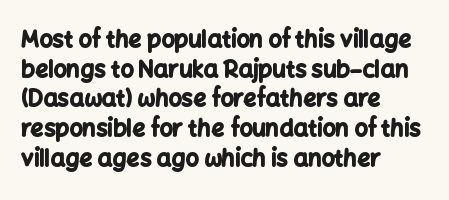
Q: Is the text bold? A: Yes.
Q: Is the text italic (slanted)? A: No, it is upright.
Q: Is the text underlined? A: No.
Q: How is the paragraph aligned? A: Left-aligned.
Q: Is the spacing between letters normal or unusually wide? A: Normal.
Q: Is the spacing between lines tight, normal or loose? A: Normal.
